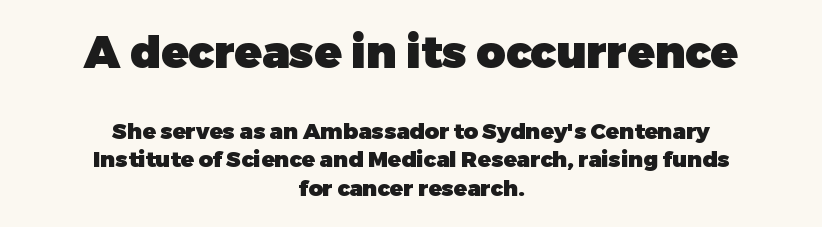
The letters carry no serifs — their stems end cleanly without finishing strokes. Here the glyphs are tracked normally, forming tight word shapes. Think of a printed novel: that variable character pitch is what you see here. When letters stand straight like this, we call the style roman or upright. The words here are not underlined.
